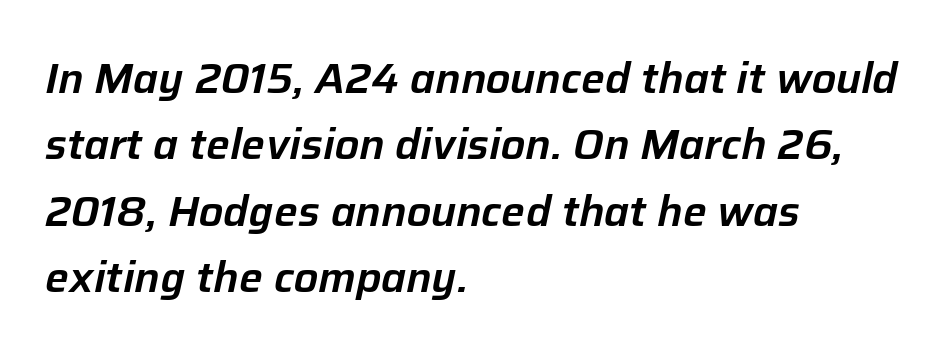
The image shows 42 px text type, italic (leaning right); set left-aligned, normal line spacing (1.58x), normal letter spacing, not underlined; low stroke contrast and a medium x-height.
